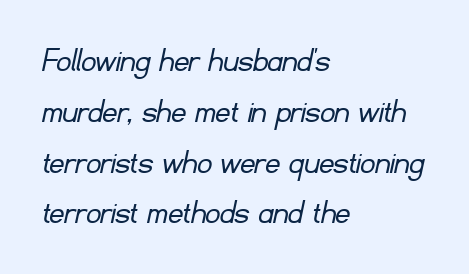
{"serif": "no", "bold": "no", "weight": "light", "width": "normal", "stroke_contrast": "low", "x_height": "small", "monospaced": "no", "underline": "no", "align": "left", "line_spacing": "normal", "line_spacing_ratio": 1.41, "letter_spacing": "normal", "letter_spacing_em": 0.0, "glyph_px": 36}
